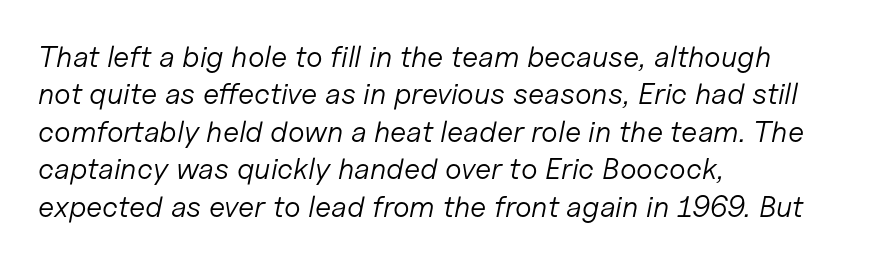
Q: Is the text bold? A: No.
Q: Is the text italic (slanted)? A: Yes, it leans right by about 11 degrees.
Q: Is the text underlined? A: No.
Q: How is the paragraph aligned? A: Left-aligned.
Q: Is the spacing between letters normal or unusually wide? A: Normal.
Q: Is the spacing between lines tight, normal or loose? A: Normal.
Q: Width (condensed, normal, or wide)? A: Normal.
Q: Stroke contrast? A: Low.
Q: x-height? A: Medium.
Q: Monospaced? A: No.
